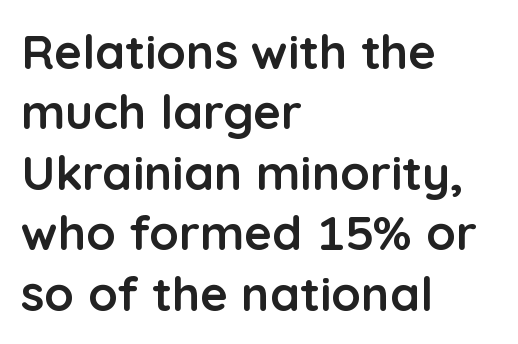
The type family on display is of the sans-serif kind. You could call the tracking neutral — neither tight nor loose. Clear beneath every line of the passage. Designer's note — italics off, roman on. The sample has been set heavy, in full bold. The ragged edge is on the right, which tells us the setting is flush left.
